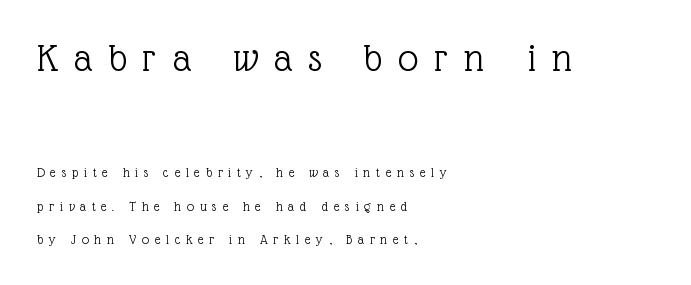
The image shows 40 px light serif type, upright; set left-aligned, loose line spacing (2.4x), unusually wide letter spacing (+0.41 em), not underlined; the first (top) block is 2.86x larger; a medium x-height.
